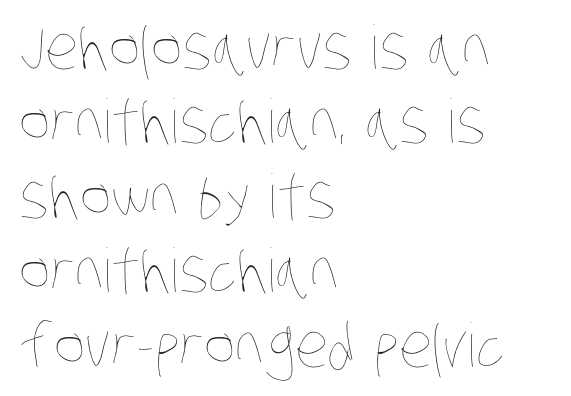
Q: Is the text bold? A: No.
Q: Is the text underlined? A: No.
Q: How is the paragraph aligned? A: Left-aligned.
Q: Is the spacing between letters normal or unusually wide? A: Normal.
Q: Width (condensed, normal, or wide)? A: Condensed.
Q: Stroke contrast? A: Low.
Q: x-height? A: Large.
Q: Monospaced? A: No.
